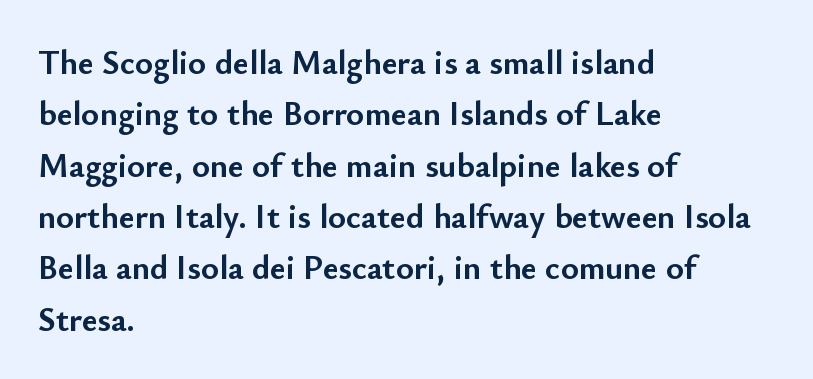
{"serif": "no", "italic": "no", "bold": "yes", "weight": "semibold", "width": "normal", "stroke_contrast": "low", "x_height": "small", "monospaced": "no", "underline": "no", "align": "left", "line_spacing": "normal", "line_spacing_ratio": 1.51, "letter_spacing": "normal", "letter_spacing_em": 0.0, "glyph_px": 34}
